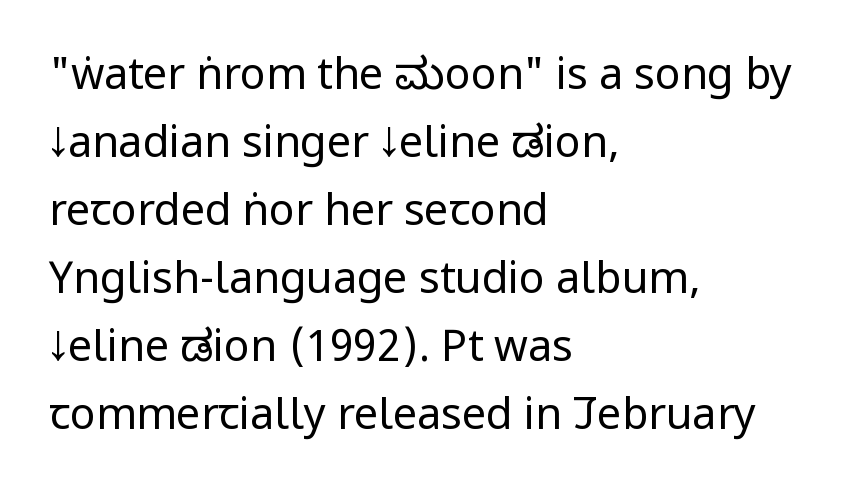
The image shows 43 px regular-weight, condensed sans-serif type, upright; set left-aligned, normal line spacing (1.58x), normal letter spacing, not underlined; low stroke contrast and a large x-height.
